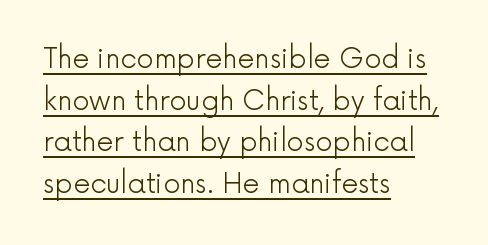
{"italic": "no", "bold": "no", "underline": "yes", "align": "left", "line_spacing": "normal", "line_spacing_ratio": 1.54, "letter_spacing": "normal", "letter_spacing_em": 0.0, "glyph_px": 27}
